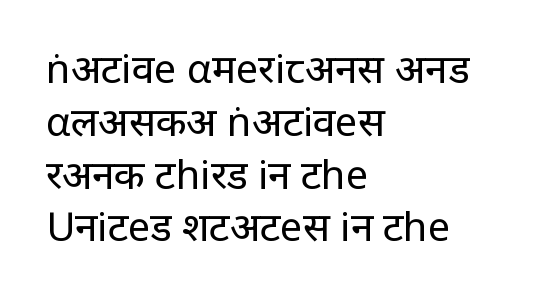
Q: Is the text bold? A: No.
Q: Is the text italic (slanted)? A: No, it is upright.
Q: Is the typeface a serif or a sans-serif typeface? A: Sans-serif.
Q: Is the text underlined? A: No.
Q: How is the paragraph aligned? A: Left-aligned.
Q: Is the spacing between letters normal or unusually wide? A: Normal.
Q: Is the spacing between lines tight, normal or loose? A: Normal.
Q: Width (condensed, normal, or wide)? A: Normal.
Q: Stroke contrast? A: Low.
Q: x-height? A: Large.
Q: Monospaced? A: No.
